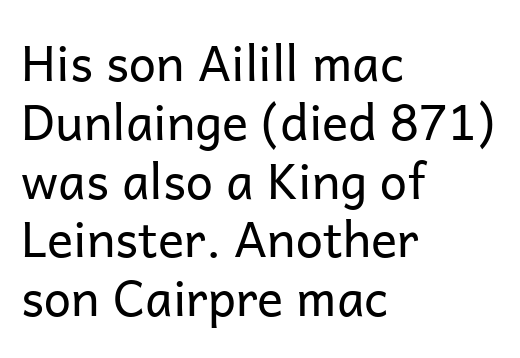
Q: Is the text bold? A: No.
Q: Is the text italic (slanted)? A: No, it is upright.
Q: Is the typeface a serif or a sans-serif typeface? A: Sans-serif.
Q: Is the text underlined? A: No.
Q: How is the paragraph aligned? A: Left-aligned.
Q: Is the spacing between letters normal or unusually wide? A: Normal.
Q: Width (condensed, normal, or wide)? A: Normal.
Q: Stroke contrast? A: Low.
Q: x-height? A: Medium.
Q: Monospaced? A: No.
